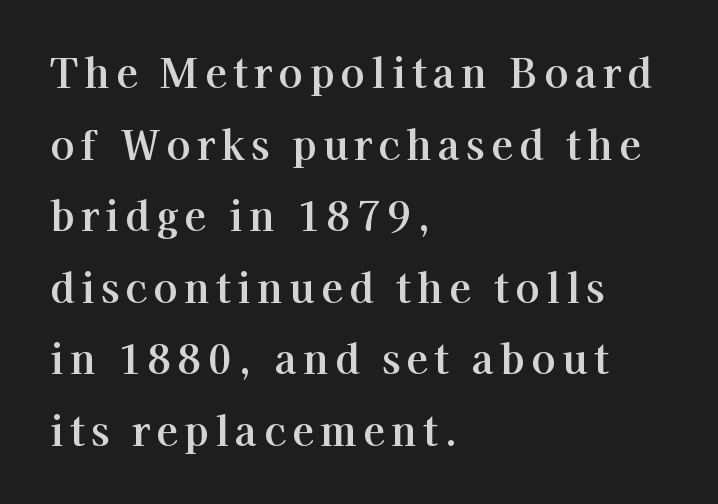
The image shows 40 px serif type, upright; set left-aligned, line spacing 1.79x, not underlined; high stroke contrast and a medium x-height.
